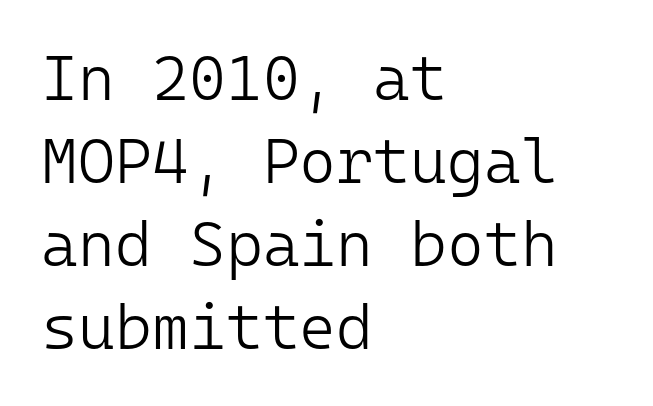
When letters stand straight like this, we call the style roman or upright. Does the copy run flush right? No — it runs flush left. Here the designer chose a console-style face with uniform glyph widths. The letters carry no serifs — their stems end cleanly without finishing strokes. Between one letter and the next there's only the usual sliver of space. Honestly, there is no underline to notice here at all.
